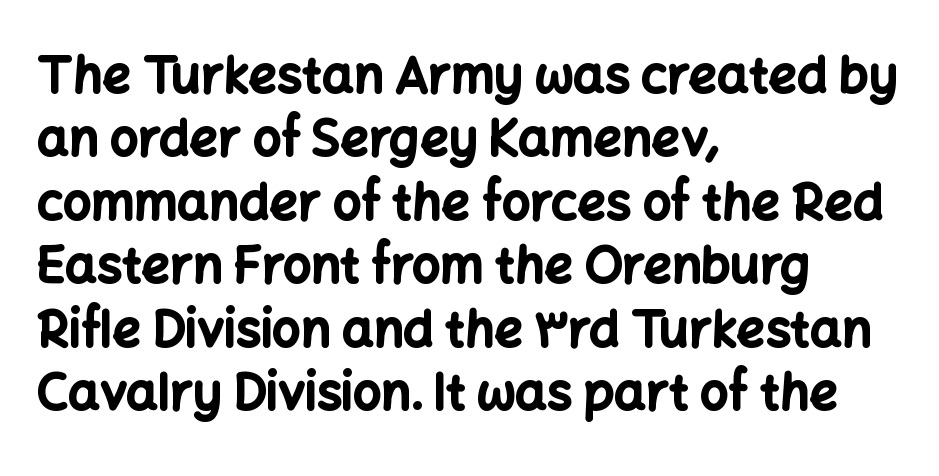
Q: Is the text bold? A: Yes.
Q: Is the text italic (slanted)? A: No, it is upright.
Q: Is the typeface a serif or a sans-serif typeface? A: Sans-serif.
Q: Is the text underlined? A: No.
Q: How is the paragraph aligned? A: Left-aligned.
Q: Is the spacing between letters normal or unusually wide? A: Normal.
Q: Is the spacing between lines tight, normal or loose? A: Normal.
Q: Width (condensed, normal, or wide)? A: Normal.
Q: Stroke contrast? A: Low.
Q: x-height? A: Medium.
Q: Monospaced? A: No.
